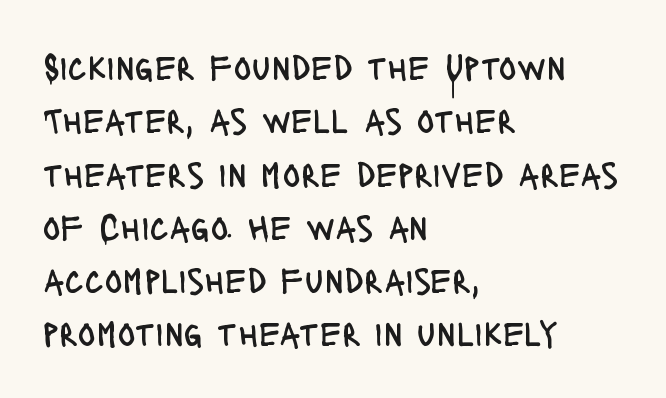
{"serif": "no", "italic": "no", "bold": "no", "weight": "regular", "width": "condensed", "stroke_contrast": "low", "x_height": "large", "monospaced": "no", "underline": "no", "align": "left", "line_spacing": "normal", "line_spacing_ratio": 1.44, "letter_spacing": "normal", "letter_spacing_em": 0.0, "glyph_px": 37}
